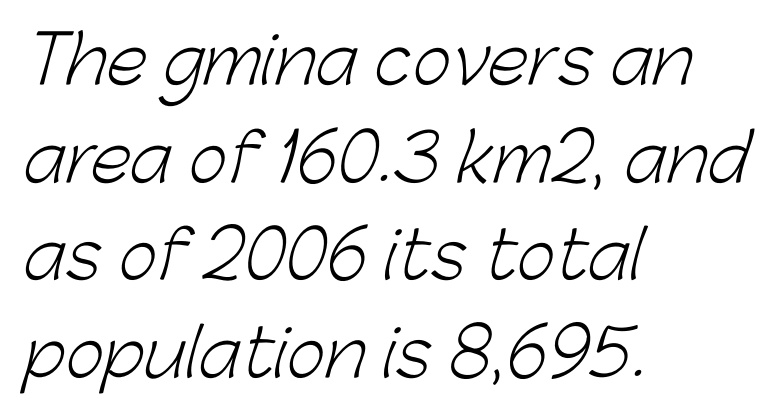
Q: Is the text bold? A: No.
Q: Is the typeface a serif or a sans-serif typeface? A: Sans-serif.
Q: Is the text underlined? A: No.
Q: How is the paragraph aligned? A: Left-aligned.
Q: Is the spacing between letters normal or unusually wide? A: Normal.
Q: Is the spacing between lines tight, normal or loose? A: Normal.
Q: Width (condensed, normal, or wide)? A: Normal.
Q: Stroke contrast? A: Low.
Q: x-height? A: Medium.
Q: Monospaced? A: No.
